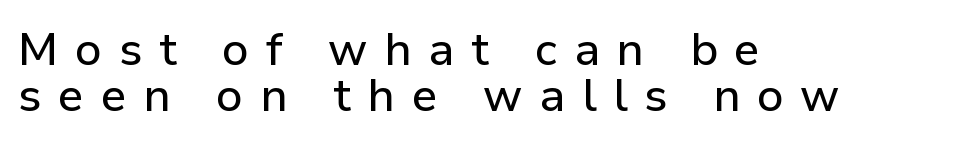
Q: Is the text italic (slanted)? A: No, it is upright.
Q: Is the typeface a serif or a sans-serif typeface? A: Sans-serif.
Q: Is the text underlined? A: No.
Q: How is the paragraph aligned? A: Left-aligned.
Q: Is the spacing between letters normal or unusually wide? A: Unusually wide.
Q: Is the spacing between lines tight, normal or loose? A: Tight.
Q: Width (condensed, normal, or wide)? A: Normal.
Q: Stroke contrast? A: Low.
Q: x-height? A: Medium.
Q: Monospaced? A: No.
